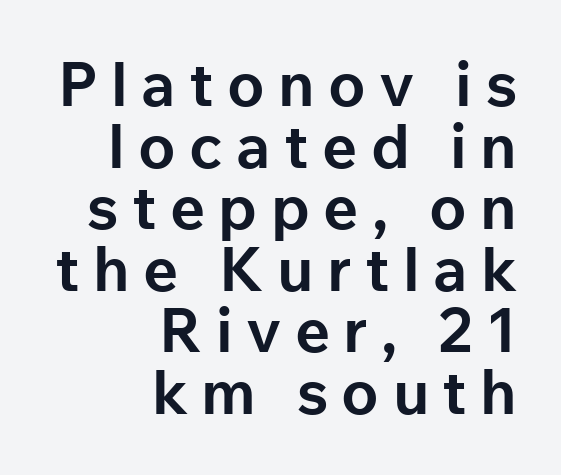
{"serif": "no", "italic": "no", "bold": "yes", "weight": "bold", "width": "normal", "stroke_contrast": "low", "x_height": "medium", "monospaced": "no", "underline": "no", "align": "right", "line_spacing": "tight", "line_spacing_ratio": 1.01, "letter_spacing": "wide", "letter_spacing_em": 0.22, "glyph_px": 61}
